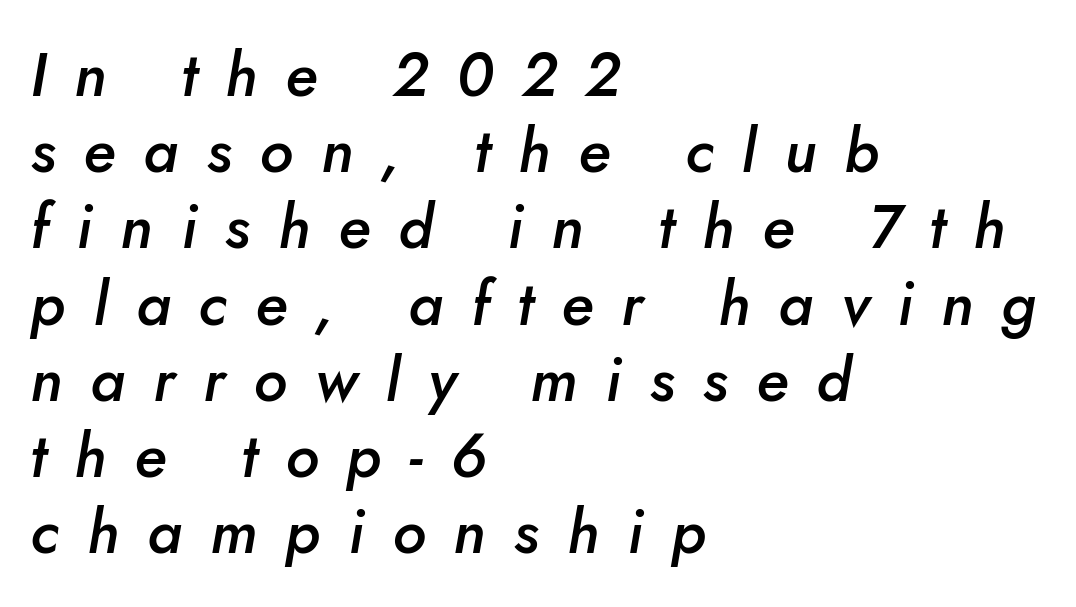
Italic? Definitely — the glyphs are oblique. Letters rest on an invisible, unmarked baseline. Between one letter and the next there's a generous, obvious gap. The lines are quadded left.
